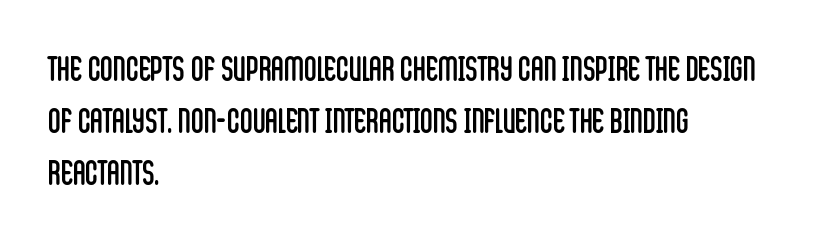
The image shows 35 px regular-weight, condensed sans-serif type, upright; set left-aligned, normal line spacing (1.48x), normal letter spacing, not underlined; low stroke contrast and a large x-height.
